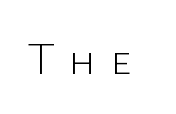
The image shows 44 px light sans-serif type, upright; set unusually wide letter spacing (+0.33 em), not underlined; low stroke contrast and a medium x-height.
